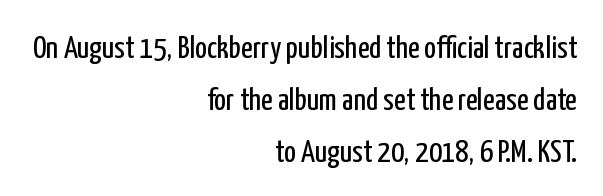
Underlining? Definitely not there. The compositor pushed each line to the right boundary. Italic? Not at all — the glyphs are vertical. Whoever set this chose a conventional vertical rhythm.
